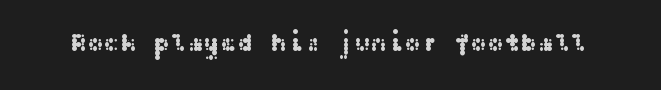
{"italic": "no", "underline": "no", "letter_spacing": "normal", "letter_spacing_em": 0.0, "glyph_px": 25}
